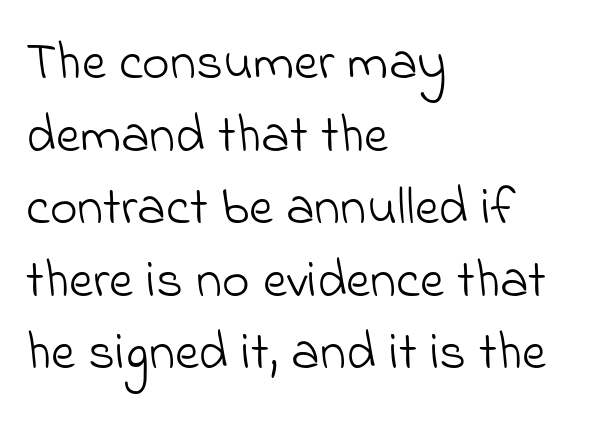
{"serif": "no", "bold": "no", "weight": "light", "width": "normal", "stroke_contrast": "low", "x_height": "small", "monospaced": "no", "underline": "no", "align": "left", "line_spacing": "normal", "line_spacing_ratio": 1.37, "letter_spacing": "normal", "letter_spacing_em": 0.0, "glyph_px": 53}
